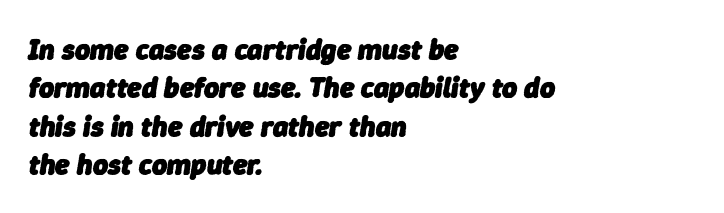
Q: Is the text bold? A: Yes.
Q: Is the text italic (slanted)? A: Yes, it leans right by about 9 degrees.
Q: Is the text underlined? A: No.
Q: How is the paragraph aligned? A: Left-aligned.
Q: Is the spacing between letters normal or unusually wide? A: Normal.
Q: Is the spacing between lines tight, normal or loose? A: Normal.
Q: Width (condensed, normal, or wide)? A: Normal.
Q: Stroke contrast? A: Low.
Q: x-height? A: Medium.
Q: Monospaced? A: No.
